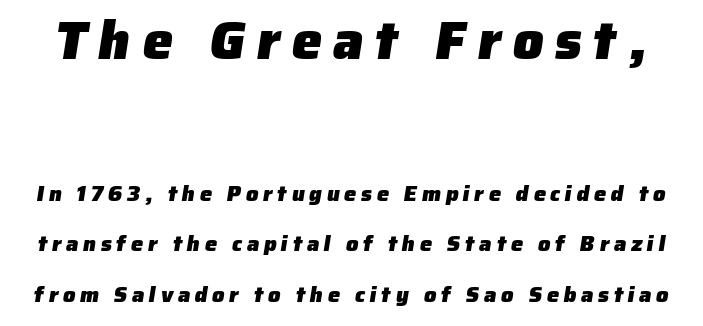
The image shows 54 px heavy sans-serif type; set loose line spacing (2.28x), unusually wide letter spacing (+0.21 em), not underlined; the first (top) block is 2.45x larger; low stroke contrast and a medium x-height.
